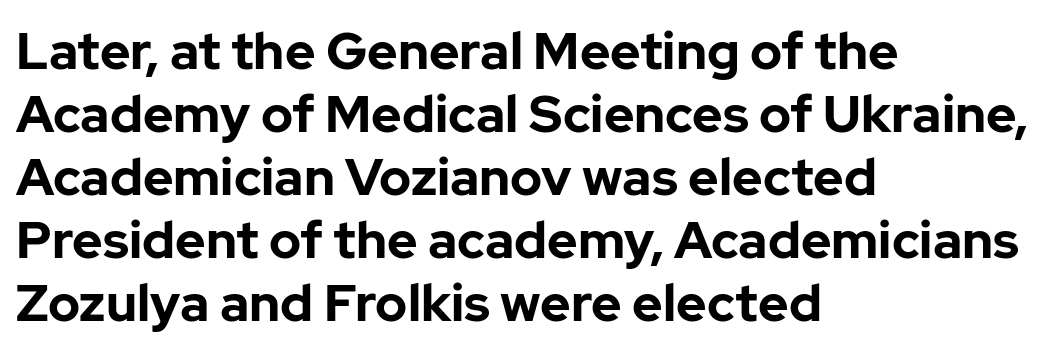
The image shows 52 px bold sans-serif type, upright; set left-aligned, line spacing 1.21x, normal letter spacing, not underlined; low stroke contrast and a medium x-height.
